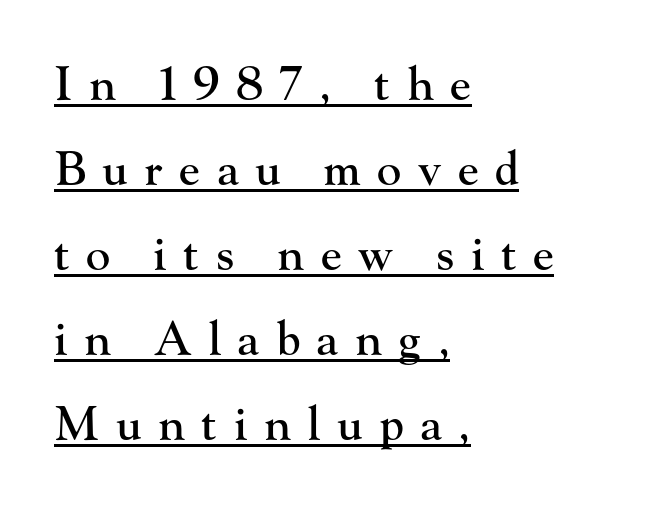
The typesetter has applied underlining to the passage shown. You could not count columns in this text — the font is proportionally spaced. Posture: straight, roman, zero tilt. The designer went with a serif here, giving each stem small feet.
